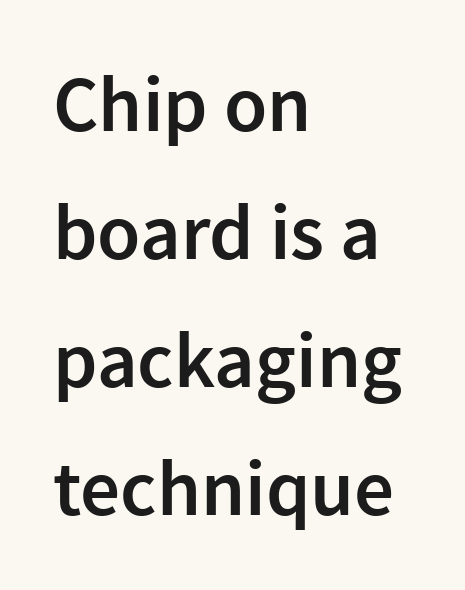
{"serif": "no", "italic": "no", "bold": "semi", "weight": "semibold", "width": "normal", "x_height": "medium", "monospaced": "no", "underline": "no", "align": "left", "line_spacing": "normal", "line_spacing_ratio": 1.62, "letter_spacing": "normal", "letter_spacing_em": 0.0, "glyph_px": 79}
